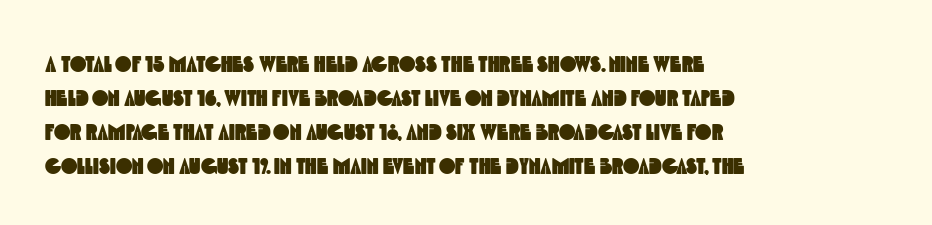
The image shows 22 px text type; set left-aligned, normal line spacing (1.55x), normal letter spacing, not underlined.
